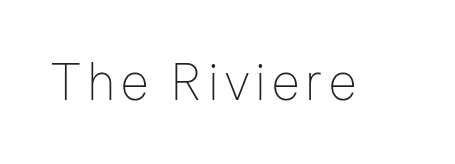
The image shows 50 px thin sans-serif type, upright; set not underlined; low stroke contrast and a medium x-height.
